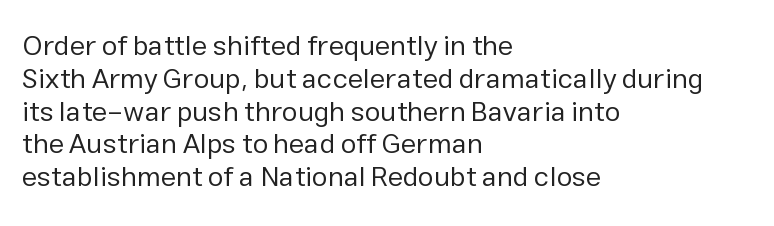
{"serif": "no", "italic": "no", "bold": "no", "weight": "regular", "width": "normal", "stroke_contrast": "low", "x_height": "medium", "monospaced": "no", "underline": "no", "align": "left", "line_spacing_ratio": 1.17, "letter_spacing": "normal", "letter_spacing_em": 0.0, "glyph_px": 28}
